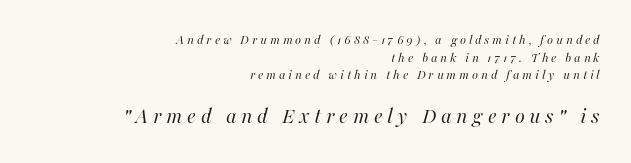
Q: Is the text bold? A: No.
Q: Is the text italic (slanted)? A: Yes, it leans right by about 16 degrees.
Q: Is the text underlined? A: No.
Q: How is the paragraph aligned? A: Right-aligned.
Q: Is the spacing between letters normal or unusually wide? A: Unusually wide.
Q: Is the spacing between lines tight, normal or loose? A: Normal.
Q: Which block of text is set in a larger size, the first (top) or the second (bottom)? A: The second (bottom) one.
